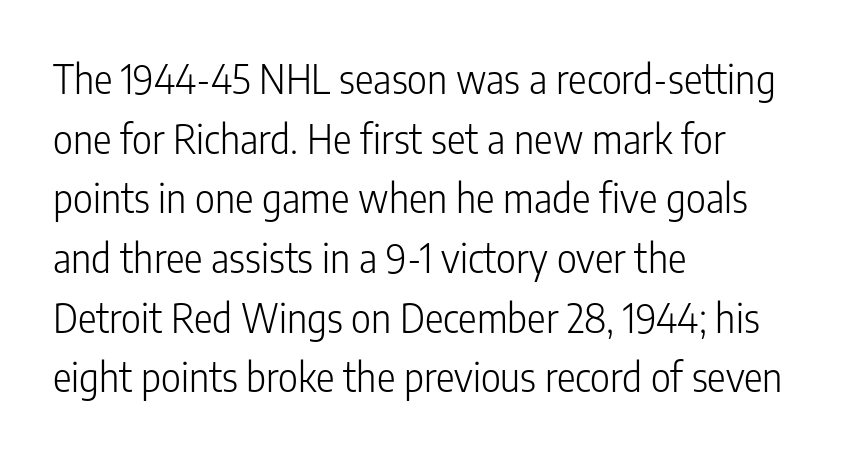
The image shows 39 px light, condensed sans-serif type, upright; set left-aligned, normal line spacing (1.53x), normal letter spacing, not underlined; low stroke contrast and a medium x-height.
